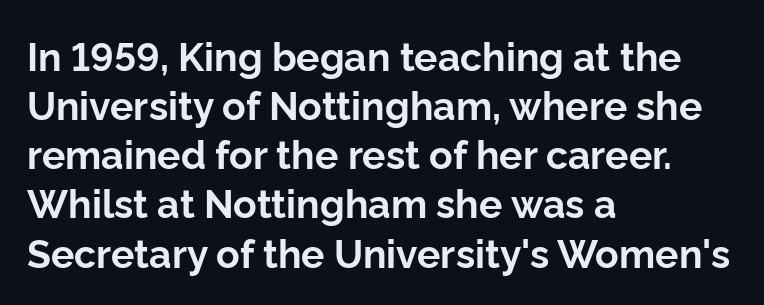
The type family on display is of the sans-serif kind. Strokes here are thick enough to call this a true bold. Short note: letters normally spaced. Quick note: underline off.
